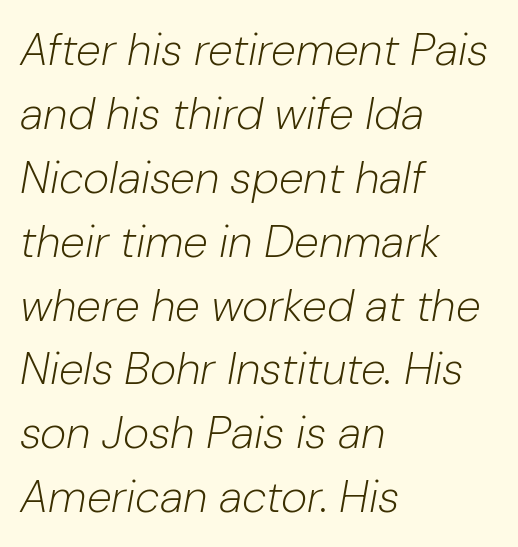
No extra tracking has been applied to these lines. Every character sits at an angle, as italics do. Stroke mass is kept to a normal reading level or below. Check under the words: just untouched page. The rendering anchors every line to the left-hand side. Think of a printed novel: that variable character pitch is what you see here.
